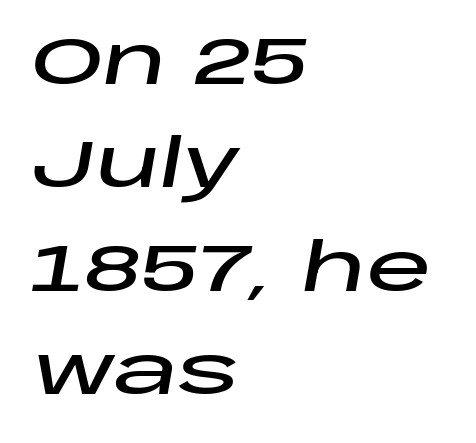
The image shows 65 px wide type, italic (leaning right); set left-aligned, normal line spacing (1.59x), normal letter spacing, not underlined; low stroke contrast and a large x-height.
